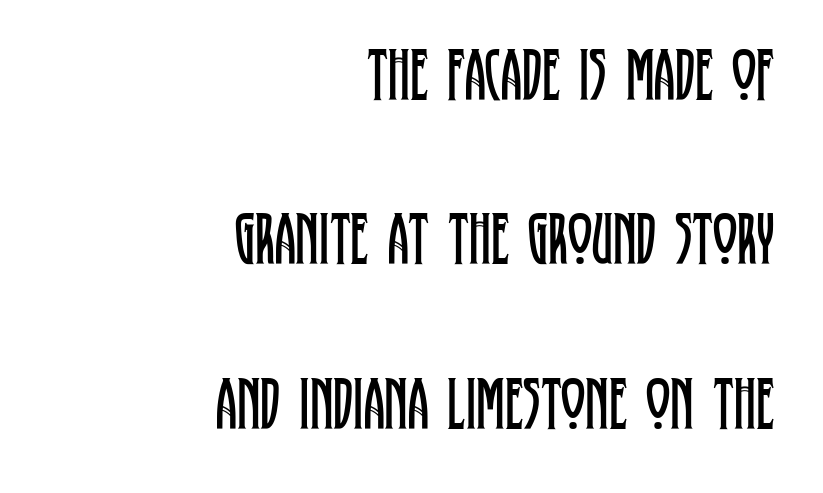
Q: Is the text bold? A: No.
Q: Is the text italic (slanted)? A: No, it is upright.
Q: Is the typeface a serif or a sans-serif typeface? A: Serif.
Q: Is the text underlined? A: No.
Q: How is the paragraph aligned? A: Right-aligned.
Q: Is the spacing between letters normal or unusually wide? A: Normal.
Q: Is the spacing between lines tight, normal or loose? A: Loose.
Q: Width (condensed, normal, or wide)? A: Condensed.
Q: Stroke contrast? A: Low.
Q: x-height? A: Large.
Q: Monospaced? A: No.
